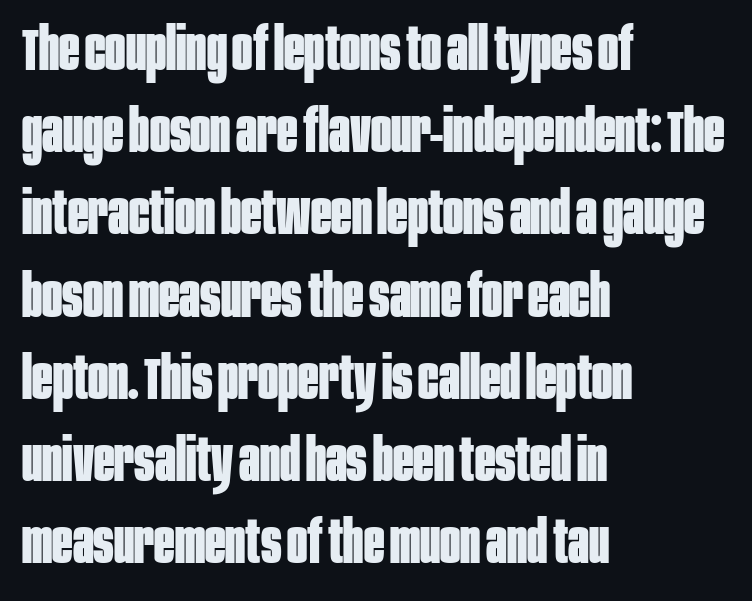
Q: Is the text bold? A: Yes.
Q: Is the text italic (slanted)? A: No, it is upright.
Q: Is the typeface a serif or a sans-serif typeface? A: Sans-serif.
Q: Is the text underlined? A: No.
Q: How is the paragraph aligned? A: Left-aligned.
Q: Is the spacing between letters normal or unusually wide? A: Normal.
Q: Is the spacing between lines tight, normal or loose? A: Normal.
Q: Width (condensed, normal, or wide)? A: Condensed.
Q: Stroke contrast? A: Low.
Q: x-height? A: Large.
Q: Monospaced? A: No.
